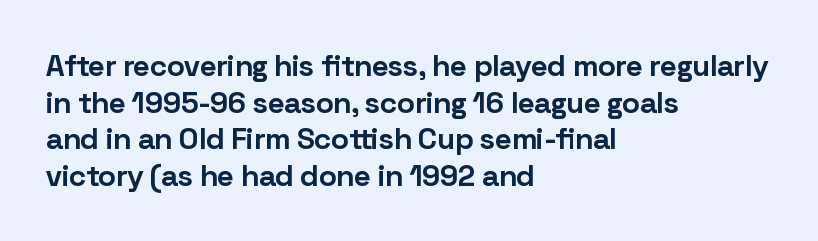
The image shows 30 px bold sans-serif type, upright; set left-aligned, line spacing 1.22x, normal letter spacing, not underlined; low stroke contrast and a medium x-height.
